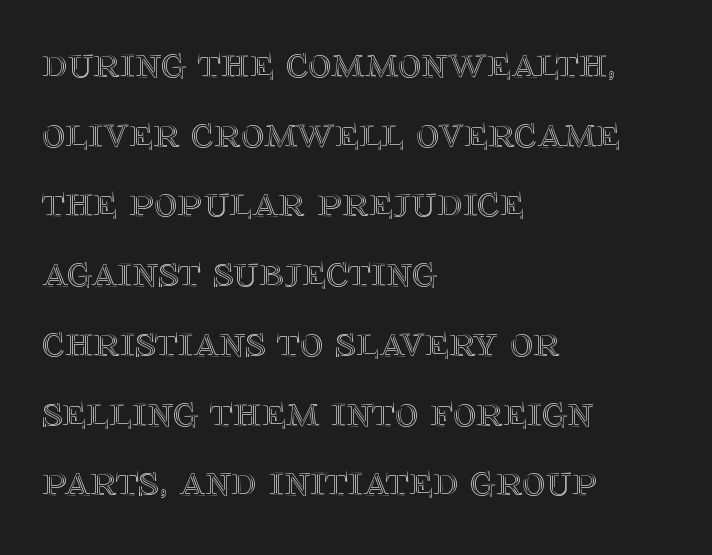
Which margin do the lines hug? The left one — the right edge is uneven. The face used here is proportionally spaced, like ordinary book or web type. Quick note: interline space is typical. No word sits above an underline. Every character sits straight up, as roman type does.
